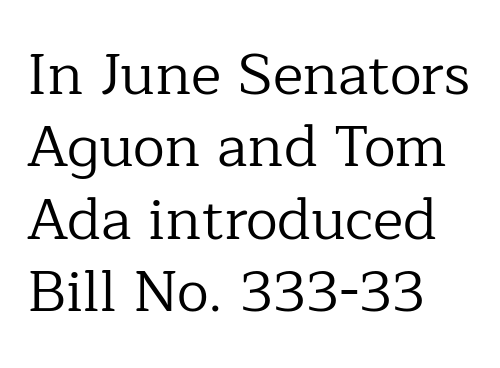
{"serif": "yes", "italic": "no", "bold": "no", "weight": "regular", "width": "normal", "stroke_contrast": "low", "x_height": "medium", "monospaced": "no", "underline": "no", "align": "left", "line_spacing": "normal", "line_spacing_ratio": 1.25, "letter_spacing": "normal", "letter_spacing_em": 0.0, "glyph_px": 58}
